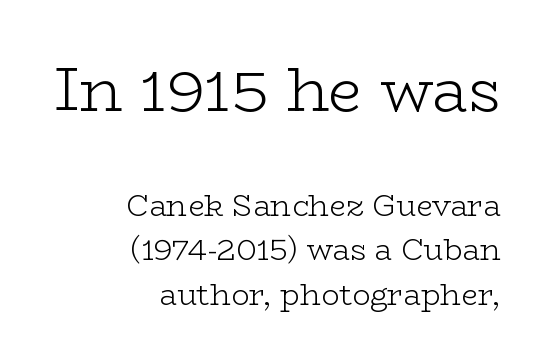
The image shows 61 px light, wide serif type, upright; set right-aligned, normal line spacing (1.49x), normal letter spacing, not underlined; the first (top) block is 2.03x larger; low stroke contrast and a medium x-height.
